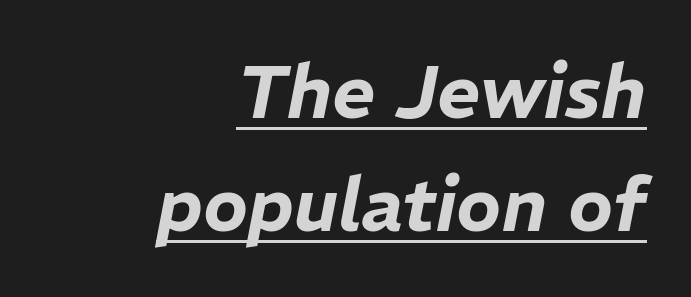
The image shows 74 px text type, italic (leaning right); set right-aligned, normal line spacing (1.53x), normal letter spacing, underlined; low stroke contrast and a medium x-height.
